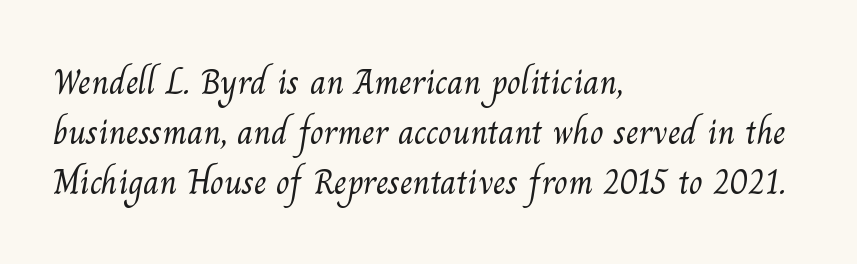
Q: Is the text bold? A: No.
Q: Is the typeface a serif or a sans-serif typeface? A: Serif.
Q: Is the text underlined? A: No.
Q: How is the paragraph aligned? A: Left-aligned.
Q: Is the spacing between letters normal or unusually wide? A: Normal.
Q: Is the spacing between lines tight, normal or loose? A: Normal.
Q: Width (condensed, normal, or wide)? A: Normal.
Q: Stroke contrast? A: Medium.
Q: x-height? A: Small.
Q: Monospaced? A: No.
